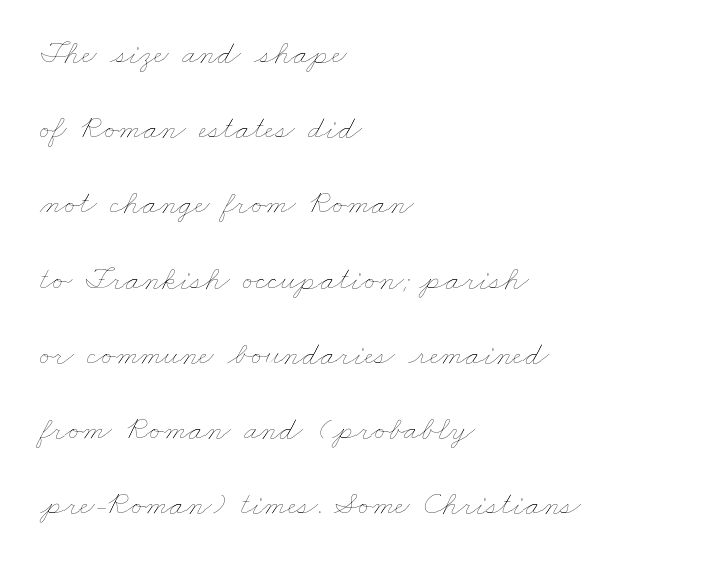
Q: Is the text bold? A: No.
Q: Is the text underlined? A: No.
Q: How is the paragraph aligned? A: Left-aligned.
Q: Is the spacing between letters normal or unusually wide? A: Normal.
Q: Is the spacing between lines tight, normal or loose? A: Loose.
Q: Width (condensed, normal, or wide)? A: Wide.
Q: Stroke contrast? A: Low.
Q: x-height? A: Small.
Q: Monospaced? A: No.
